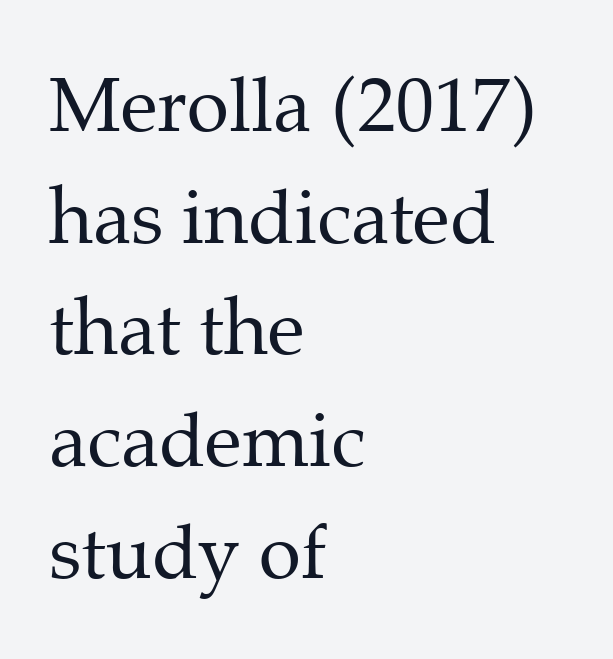
{"serif": "yes", "italic": "no", "bold": "no", "weight": "regular", "width": "normal", "stroke_contrast": "medium", "x_height": "medium", "monospaced": "no", "underline": "no", "align": "left", "line_spacing": "normal", "line_spacing_ratio": 1.47, "letter_spacing": "normal", "letter_spacing_em": 0.0, "glyph_px": 76}
